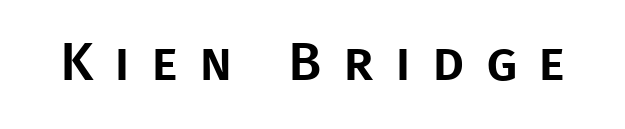
Is this a fixed-width face? No — the glyphs have proportional, varying widths. The space directly below the letters is spotless. This rendering widens character spacing well past its baseline value. Ascenders rise straight up at ninety degrees.
